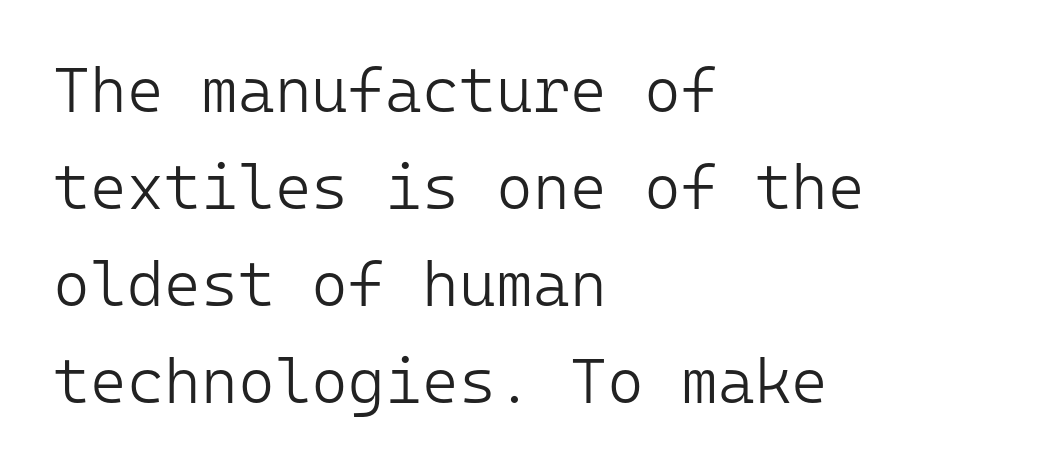
The image shows 63 px light sans-serif type, upright, monospaced; set left-aligned, normal line spacing (1.54x), normal letter spacing, not underlined; low stroke contrast and a medium x-height.
